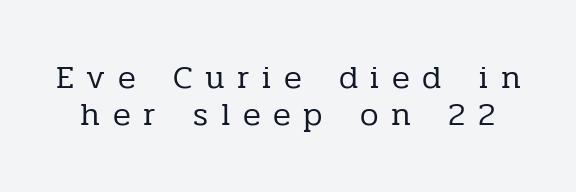
{"serif": "yes", "italic": "no", "bold": "no", "weight": "regular", "width": "normal", "stroke_contrast": "low", "x_height": "medium", "monospaced": "no", "underline": "no", "line_spacing": "tight", "line_spacing_ratio": 1.13, "letter_spacing": "wide", "letter_spacing_em": 0.38, "glyph_px": 33}
